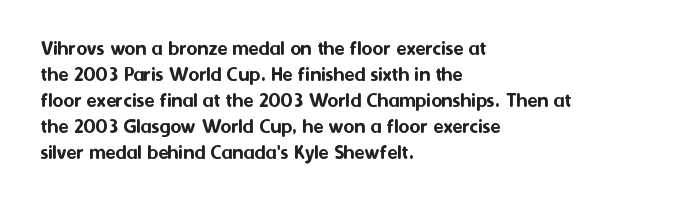
{"italic": "no", "underline": "no", "align": "left", "line_spacing_ratio": 1.24, "letter_spacing": "normal", "letter_spacing_em": 0.0, "glyph_px": 21}
